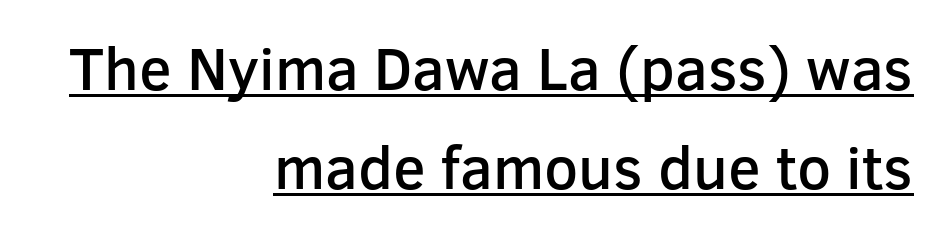
The image shows 60 px semibold sans-serif type, upright; set right-aligned, normal line spacing (1.65x), normal letter spacing, underlined; low stroke contrast and a medium x-height.
